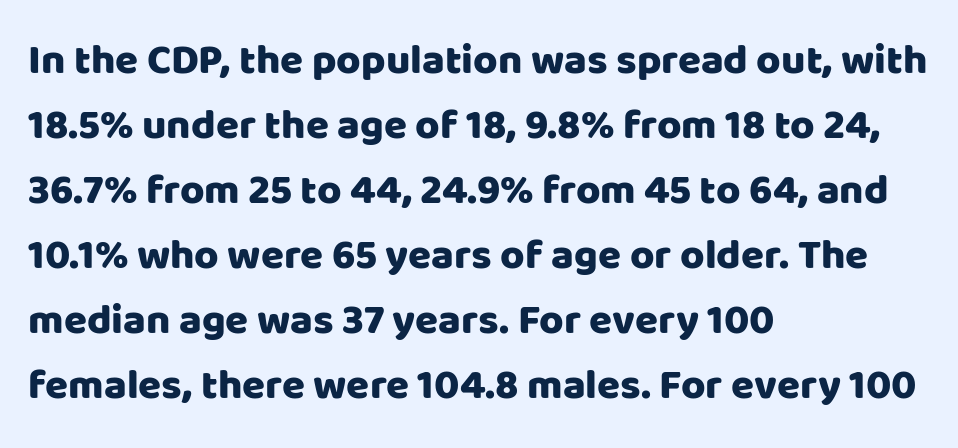
{"serif": "no", "italic": "no", "width": "normal", "stroke_contrast": "low", "x_height": "large", "monospaced": "no", "underline": "no", "align": "left", "line_spacing": "normal", "line_spacing_ratio": 1.55, "letter_spacing": "normal", "letter_spacing_em": 0.0, "glyph_px": 42}
